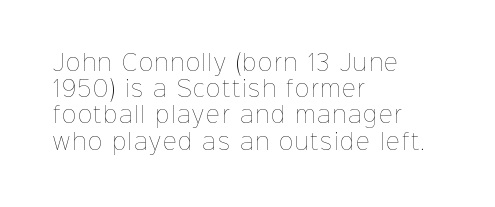
If you drew a line through each stem, it would be perfectly vertical. Underlining? Definitely not there. Line spacing here is normal. Reading down the block, your eye returns to a fixed left position each line.
